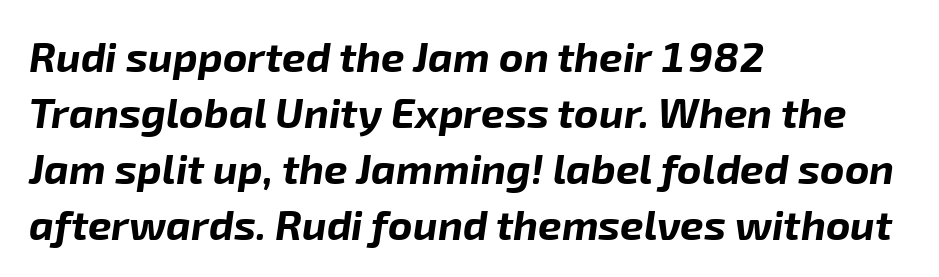
Q: Is the text bold? A: Yes.
Q: Is the text italic (slanted)? A: Yes, it leans right by about 8 degrees.
Q: Is the text underlined? A: No.
Q: How is the paragraph aligned? A: Left-aligned.
Q: Is the spacing between letters normal or unusually wide? A: Normal.
Q: Is the spacing between lines tight, normal or loose? A: Normal.
Q: Width (condensed, normal, or wide)? A: Normal.
Q: Stroke contrast? A: Low.
Q: x-height? A: Medium.
Q: Monospaced? A: No.
